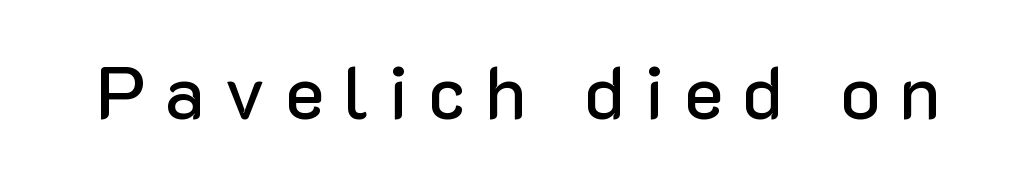
{"serif": "no", "italic": "no", "width": "normal", "stroke_contrast": "low", "x_height": "medium", "monospaced": "no", "underline": "no", "letter_spacing": "wide", "letter_spacing_em": 0.26, "glyph_px": 74}
